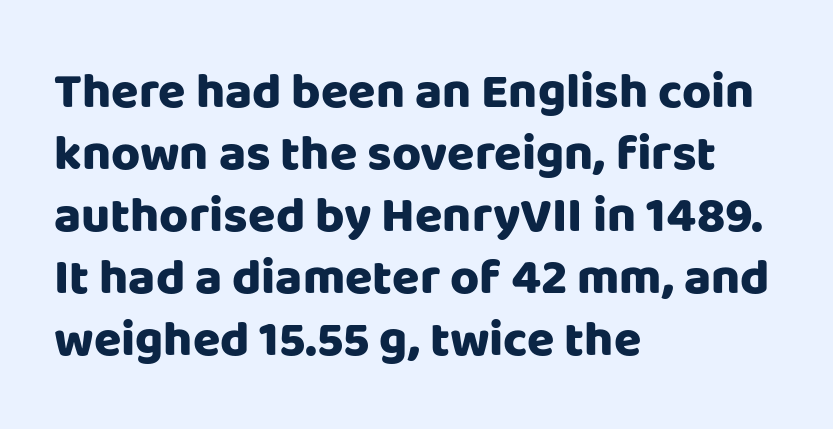
The image shows 50 px heavy sans-serif type, upright; set left-aligned, line spacing 1.24x, normal letter spacing, not underlined; low stroke contrast and a large x-height.
